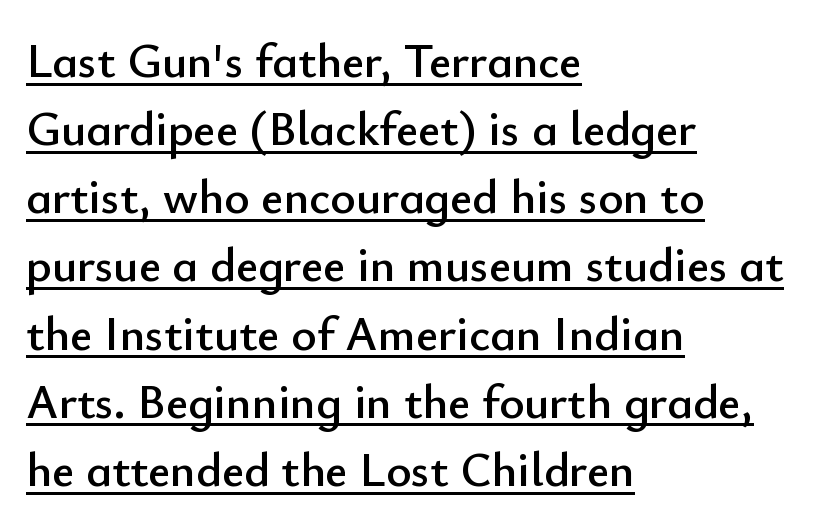
Q: Is the text italic (slanted)? A: No, it is upright.
Q: Is the typeface a serif or a sans-serif typeface? A: Sans-serif.
Q: Is the text underlined? A: Yes.
Q: How is the paragraph aligned? A: Left-aligned.
Q: Is the spacing between letters normal or unusually wide? A: Normal.
Q: Is the spacing between lines tight, normal or loose? A: Normal.
Q: Width (condensed, normal, or wide)? A: Normal.
Q: Stroke contrast? A: Low.
Q: x-height? A: Small.
Q: Monospaced? A: No.
